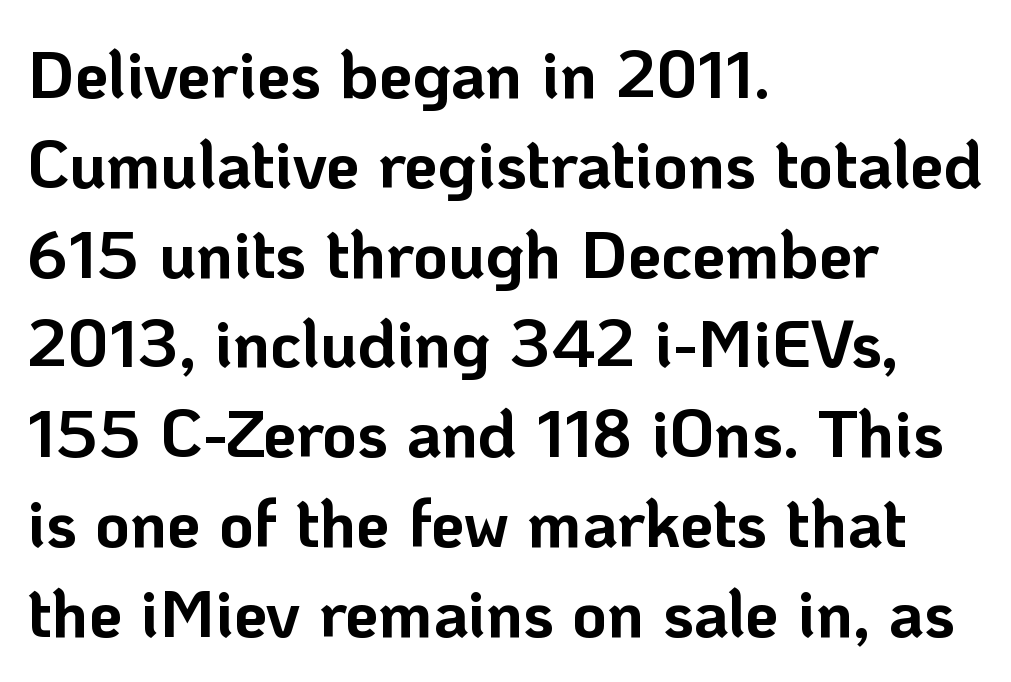
Grotesque or geometric, the face here clearly has no serifs. Nothing unusual about the tracking: characters are spaced as the font intends. A bare baseline throughout the passage. If you drew a ruler down the left edge, every line would touch it. When letters stand straight like this, we call the style roman or upright.
